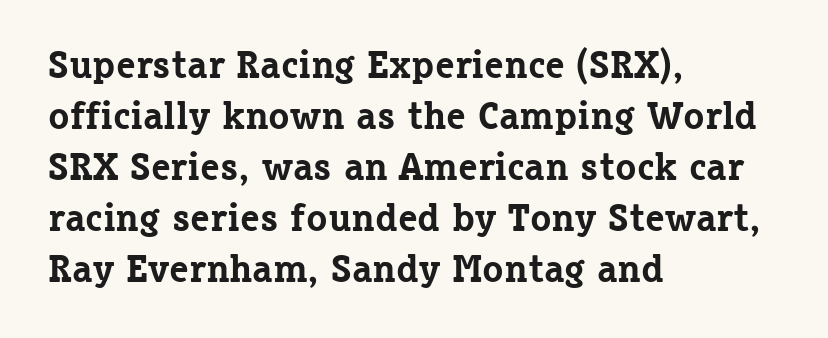
{"serif": "yes", "italic": "no", "bold": "yes", "weight": "bold", "width": "normal", "stroke_contrast": "low", "x_height": "medium", "monospaced": "no", "underline": "no", "align": "left", "line_spacing": "normal", "line_spacing_ratio": 1.31, "letter_spacing": "normal", "letter_spacing_em": 0.0, "glyph_px": 39}
